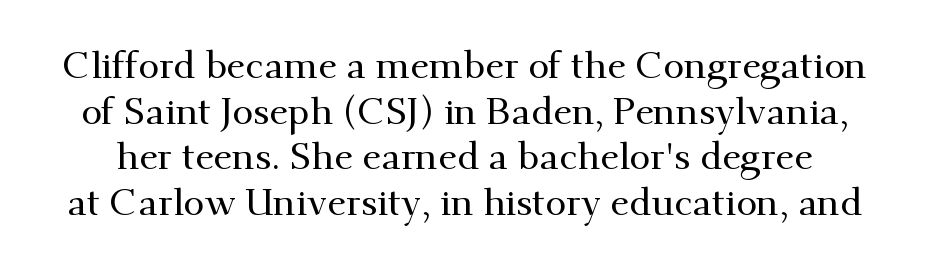
The image shows 38 px serif type, upright; set line spacing 1.2x, normal letter spacing, not underlined; medium stroke contrast and a small x-height.
